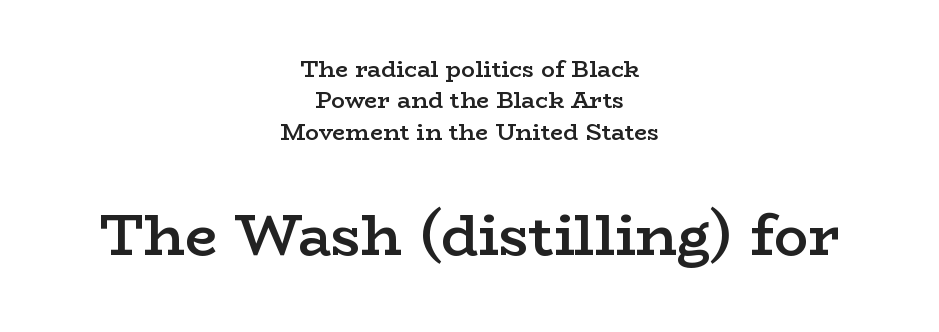
Q: Is the text bold? A: Semi-bold.
Q: Is the text italic (slanted)? A: No, it is upright.
Q: Is the typeface a serif or a sans-serif typeface? A: Serif.
Q: Is the text underlined? A: No.
Q: How is the paragraph aligned? A: Centered.
Q: Is the spacing between letters normal or unusually wide? A: Normal.
Q: Is the spacing between lines tight, normal or loose? A: Normal.
Q: Which block of text is set in a larger size, the first (top) or the second (bottom)? A: The second (bottom) one.
Q: Width (condensed, normal, or wide)? A: Wide.
Q: Stroke contrast? A: Low.
Q: x-height? A: Medium.
Q: Monospaced? A: No.
